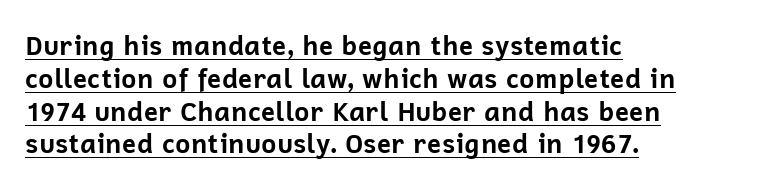
{"italic": "no", "bold": "yes", "underline": "yes", "align": "left", "line_spacing": "normal", "line_spacing_ratio": 1.26, "letter_spacing": "normal", "letter_spacing_em": 0.0, "glyph_px": 26}
